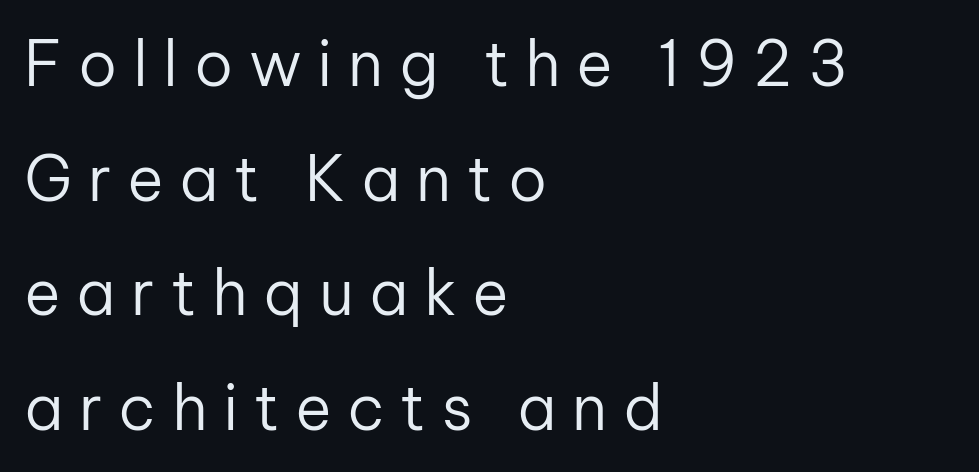
{"serif": "no", "italic": "no", "bold": "no", "weight": "regular", "width": "normal", "stroke_contrast": "low", "x_height": "medium", "monospaced": "no", "underline": "no", "align": "left", "line_spacing_ratio": 1.85, "letter_spacing": "wide", "letter_spacing_em": 0.25, "glyph_px": 62}
